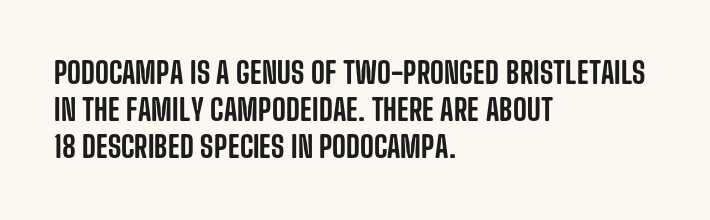
The space directly below the letters is spotless. The rendering uses natural spacing where letterforms have individual widths. To sum up the face: it is a sans, with no serifs. These lines stack with their left ends in a neat column. Unlike italic type, these characters show no tilt at all. How are the letters spaced? Ordinarily, with no added tracking.
